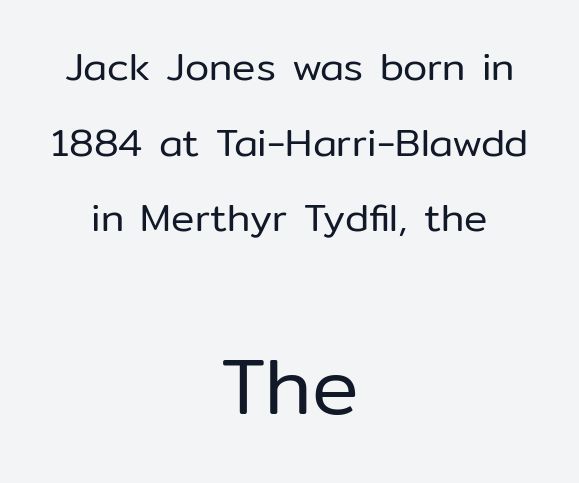
The image shows 78 px regular-weight sans-serif type, upright; set centered, loose line spacing (1.94x), normal letter spacing, not underlined; the second (bottom) block is 2.0x larger; low stroke contrast and a medium x-height.
